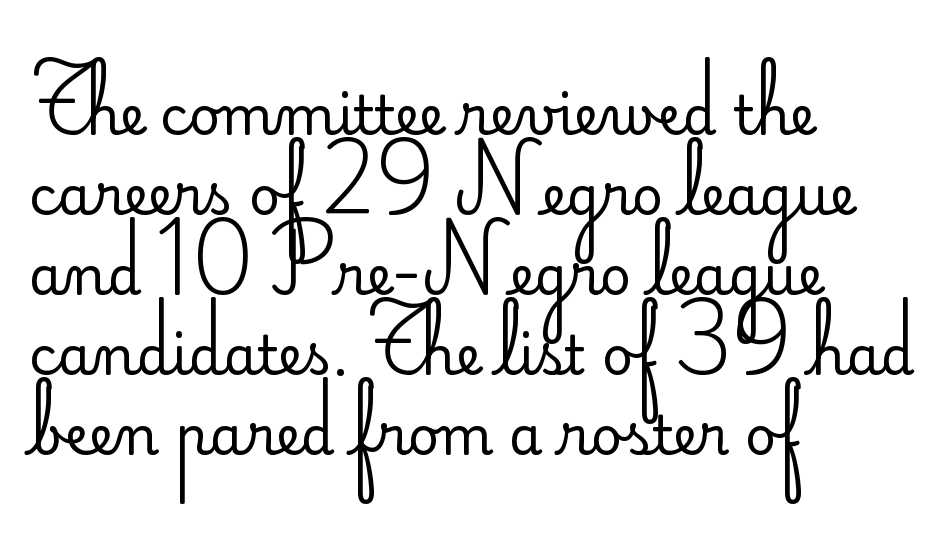
The image shows 54 px regular-weight sans-serif type, upright; set left-aligned, normal line spacing (1.48x), normal letter spacing, not underlined; low stroke contrast and a small x-height.
